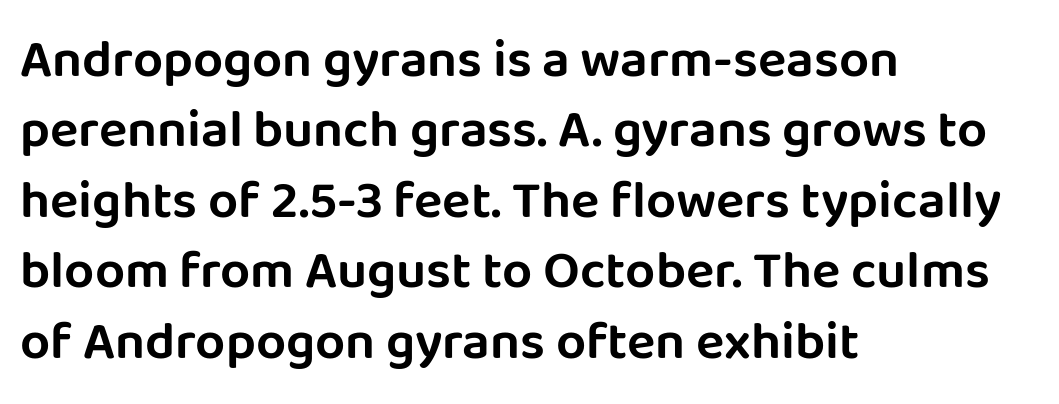
The image shows 53 px sans-serif type, upright; set left-aligned, normal line spacing (1.33x), normal letter spacing, not underlined; low stroke contrast and a large x-height.
